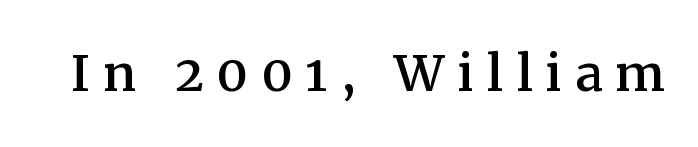
Unlike a clean sans, this face finishes its strokes with serifs. Lines of text with bare space underneath. Ascenders rise straight up at ninety degrees. Note the varied advance widths — an 'i' is clearly narrower than an 'm'.
